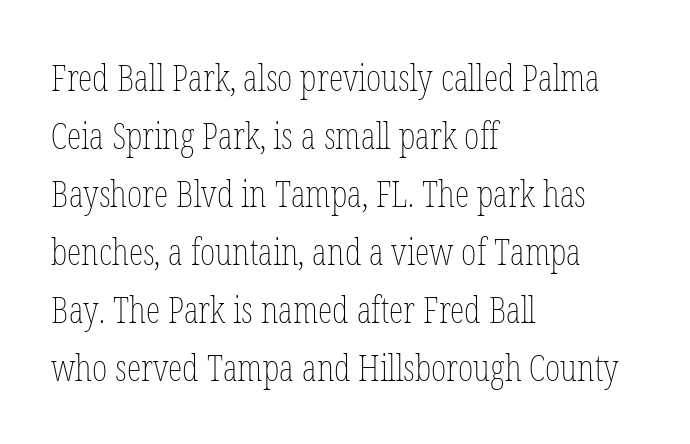
Q: Is the text bold? A: No.
Q: Is the text italic (slanted)? A: No, it is upright.
Q: Is the text underlined? A: No.
Q: How is the paragraph aligned? A: Left-aligned.
Q: Is the spacing between letters normal or unusually wide? A: Normal.
Q: Is the spacing between lines tight, normal or loose? A: Normal.
Q: Width (condensed, normal, or wide)? A: Condensed.
Q: Stroke contrast? A: Low.
Q: x-height? A: Medium.
Q: Monospaced? A: No.
